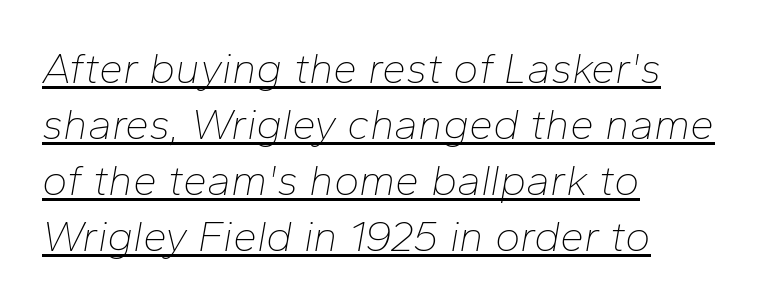
These lines keep a tight, regular rhythm from letter to letter. Where is the straight margin? On the left. In designer terms, the underline attribute is active on this setting. Is this a heavy cut? Hardly; it is regular or lighter. Slant detected: the letters are inclined.
